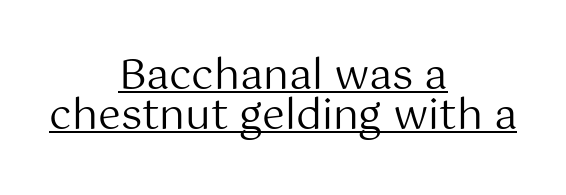
Q: Is the text bold? A: No.
Q: Is the text italic (slanted)? A: No, it is upright.
Q: Is the typeface a serif or a sans-serif typeface? A: Sans-serif.
Q: Is the text underlined? A: Yes.
Q: How is the paragraph aligned? A: Centered.
Q: Is the spacing between letters normal or unusually wide? A: Normal.
Q: Is the spacing between lines tight, normal or loose? A: Tight.
Q: Width (condensed, normal, or wide)? A: Normal.
Q: Stroke contrast? A: Medium.
Q: x-height? A: Medium.
Q: Monospaced? A: No.
